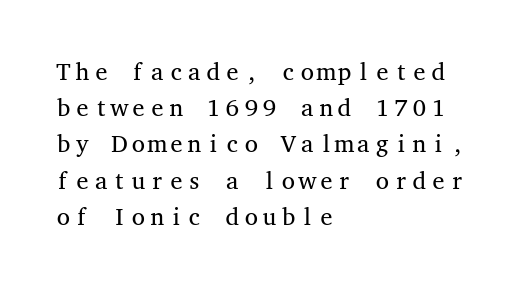
Q: Is the text bold? A: No.
Q: Is the text italic (slanted)? A: No, it is upright.
Q: Is the text underlined? A: No.
Q: How is the paragraph aligned? A: Left-aligned.
Q: Is the spacing between letters normal or unusually wide? A: Normal.
Q: Is the spacing between lines tight, normal or loose? A: Normal.
